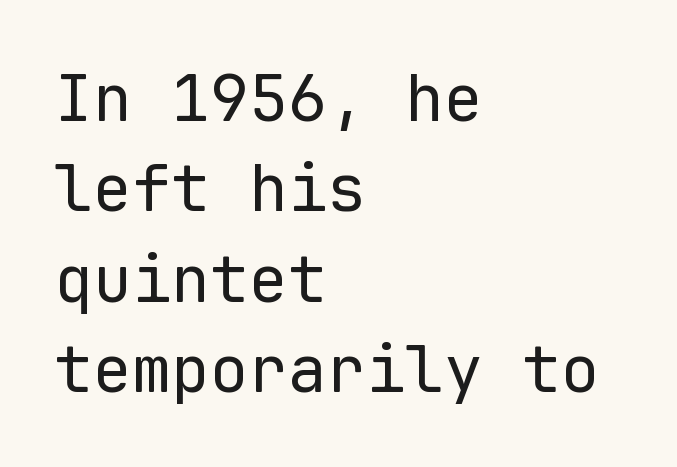
{"serif": "no", "italic": "no", "bold": "no", "weight": "regular", "width": "normal", "stroke_contrast": "low", "x_height": "medium", "monospaced": "yes", "underline": "no", "align": "left", "line_spacing": "normal", "line_spacing_ratio": 1.39, "letter_spacing": "normal", "letter_spacing_em": 0.0, "glyph_px": 65}
